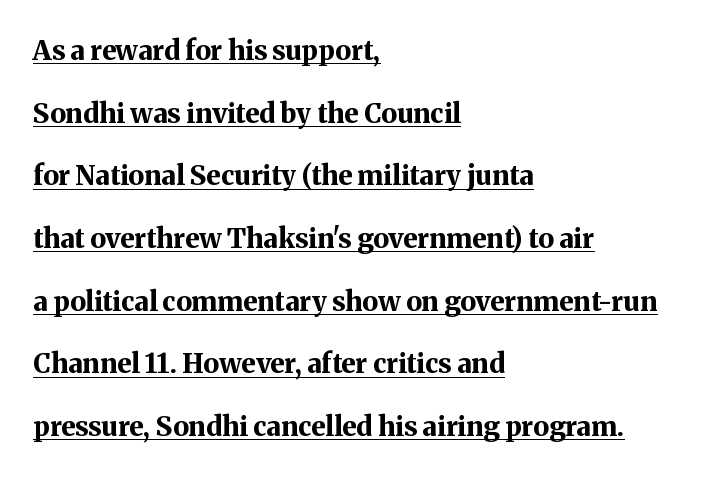
{"italic": "no", "bold": "yes", "underline": "yes", "align": "left", "line_spacing": "loose", "line_spacing_ratio": 2.32, "letter_spacing": "normal", "letter_spacing_em": 0.0, "glyph_px": 27}
